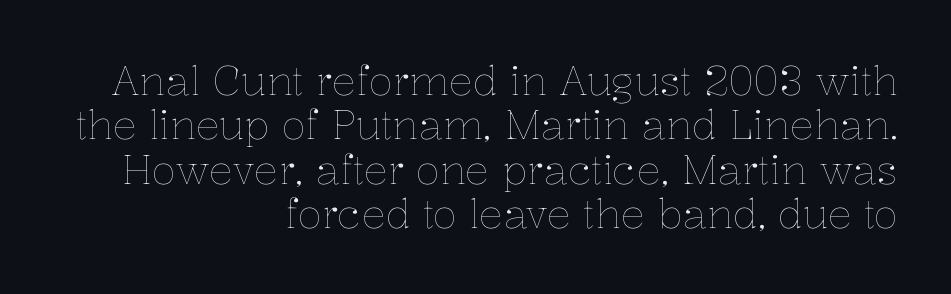
Q: Is the text bold? A: No.
Q: Is the text italic (slanted)? A: No, it is upright.
Q: Is the text underlined? A: No.
Q: How is the paragraph aligned? A: Right-aligned.
Q: Is the spacing between letters normal or unusually wide? A: Normal.
Q: Is the spacing between lines tight, normal or loose? A: Tight.
Q: Width (condensed, normal, or wide)? A: Normal.
Q: Stroke contrast? A: Low.
Q: x-height? A: Medium.
Q: Monospaced? A: No.
